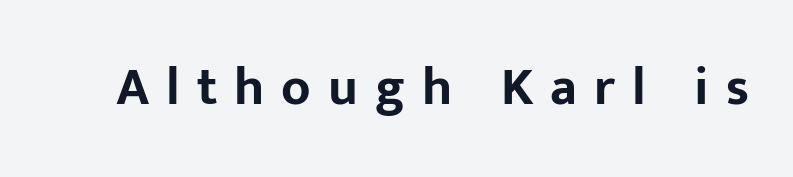
The image shows 53 px bold sans-serif type, upright; set unusually wide letter spacing (+0.32 em), not underlined; low stroke contrast and a medium x-height.
